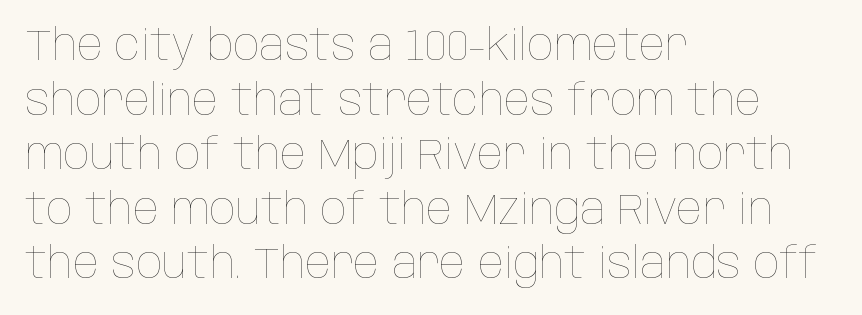
{"italic": "no", "bold": "no", "weight": "thin", "width": "condensed", "stroke_contrast": "low", "x_height": "large", "monospaced": "no", "underline": "no", "align": "left", "line_spacing": "normal", "line_spacing_ratio": 1.27, "letter_spacing": "normal", "letter_spacing_em": 0.0, "glyph_px": 43}
